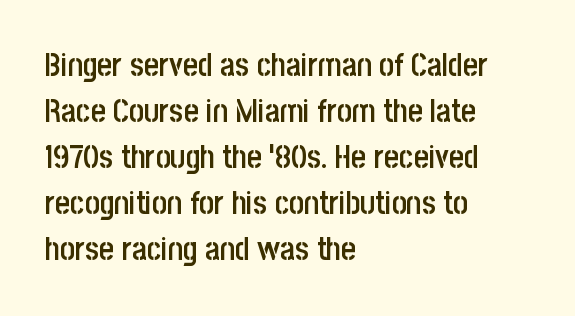
{"serif": "no", "italic": "no", "bold": "semi", "weight": "semibold", "width": "condensed", "stroke_contrast": "low", "x_height": "large", "monospaced": "no", "underline": "no", "align": "left", "line_spacing": "normal", "line_spacing_ratio": 1.44, "letter_spacing": "normal", "letter_spacing_em": 0.0, "glyph_px": 32}
